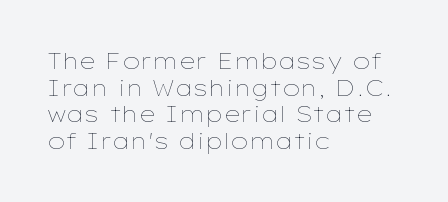
Q: Is the text bold? A: No.
Q: Is the text italic (slanted)? A: No, it is upright.
Q: Is the text underlined? A: No.
Q: How is the paragraph aligned? A: Left-aligned.
Q: Is the spacing between letters normal or unusually wide? A: Normal.
